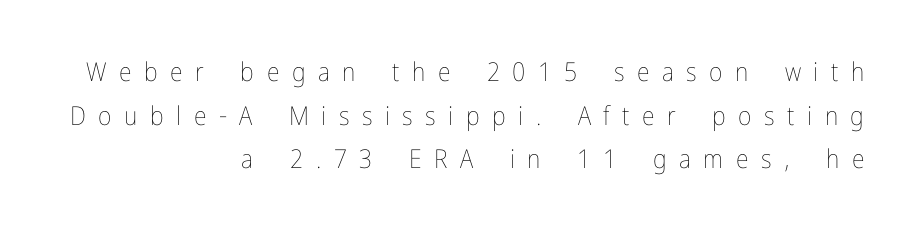
Q: Is the text bold? A: No.
Q: Is the text italic (slanted)? A: No, it is upright.
Q: Is the text underlined? A: No.
Q: How is the paragraph aligned? A: Right-aligned.
Q: Is the spacing between letters normal or unusually wide? A: Unusually wide.
Q: Is the spacing between lines tight, normal or loose? A: Normal.
